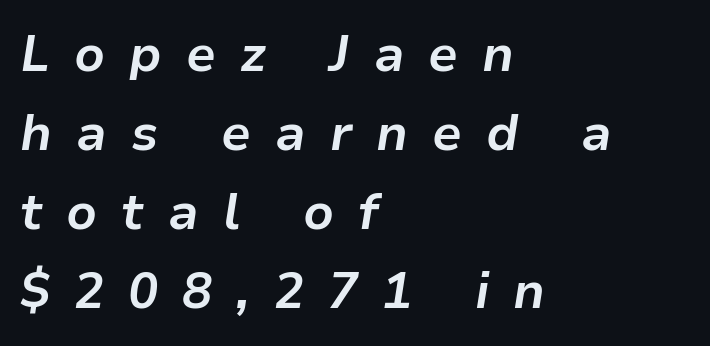
{"italic": "yes", "lean": "right", "slant_degrees": 9, "bold": "yes", "weight": "bold", "width": "normal", "stroke_contrast": "low", "x_height": "medium", "monospaced": "no", "underline": "no", "align": "left", "line_spacing": "normal", "line_spacing_ratio": 1.58, "letter_spacing": "wide", "letter_spacing_em": 0.48, "glyph_px": 50}
